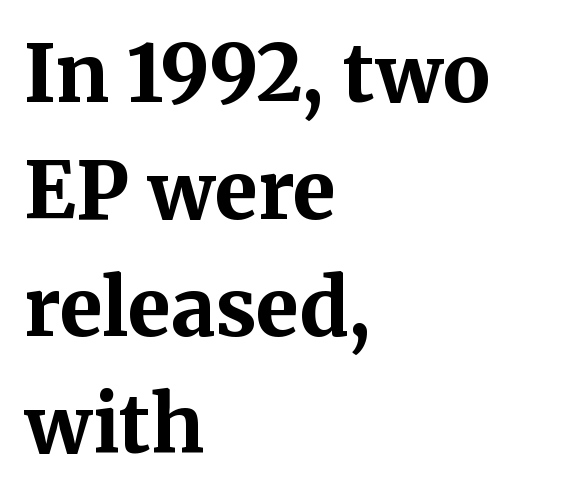
Is this a sans? No — the strokes have serifs. Do the characters align in a grid? No, the font is proportional. The strip under each line holds only bare page. These words are printed bold, with thick strokes throughout.
